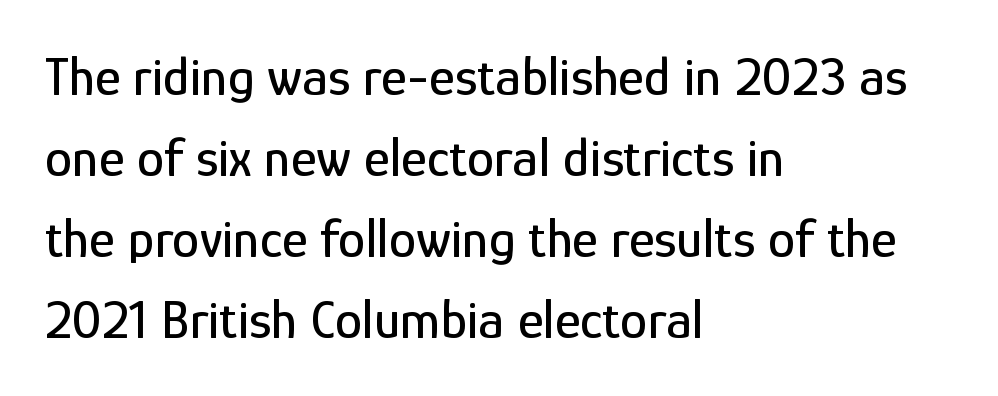
{"serif": "no", "italic": "no", "width": "condensed", "stroke_contrast": "low", "x_height": "medium", "monospaced": "no", "underline": "no", "align": "left", "line_spacing": "normal", "line_spacing_ratio": 1.47, "letter_spacing": "normal", "letter_spacing_em": 0.0, "glyph_px": 55}
